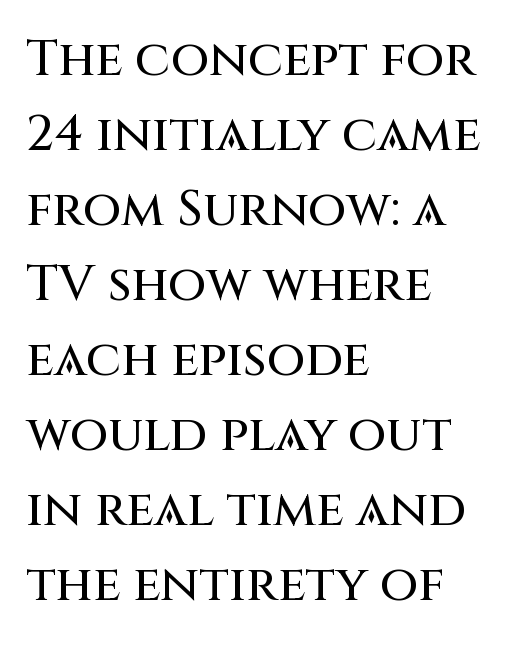
{"serif": "no", "italic": "no", "width": "normal", "stroke_contrast": "medium", "x_height": "large", "monospaced": "no", "underline": "no", "align": "left", "line_spacing": "normal", "line_spacing_ratio": 1.5, "letter_spacing": "normal", "letter_spacing_em": 0.0, "glyph_px": 50}
